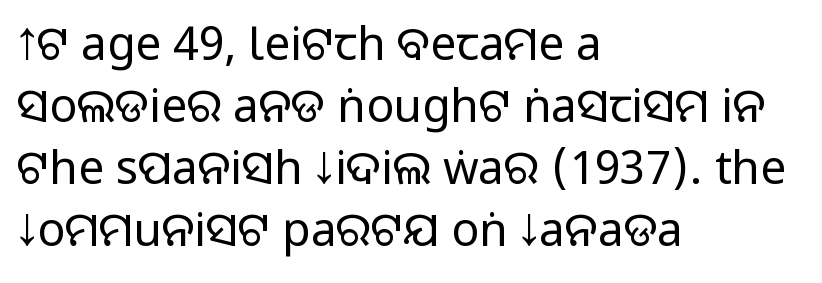
The image shows 46 px sans-serif type, upright; set left-aligned, normal line spacing (1.35x), normal letter spacing, not underlined; medium stroke contrast.
